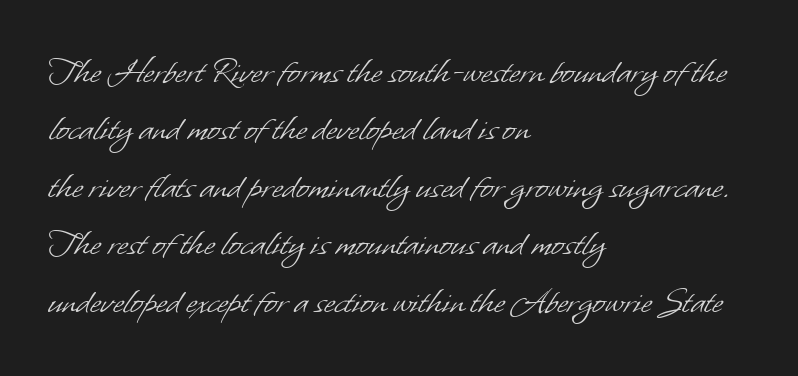
Each letter keeps its own natural width here, so spacing adapts to shape. Is there much room between lines? A standard amount, neither cramped nor airy. Only glyphs here, with clear space below each row. Alignment: flush left. The letters sit at their default tracking, neither squeezed nor spread. The font sits on the lighter half of the weight spectrum, regular included.
